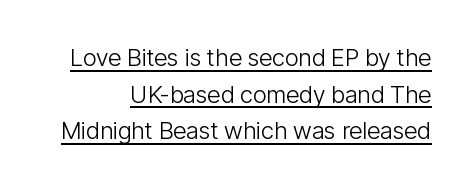
{"italic": "no", "bold": "no", "underline": "yes", "line_spacing": "normal", "line_spacing_ratio": 1.53, "letter_spacing": "normal", "letter_spacing_em": 0.0, "glyph_px": 24}
